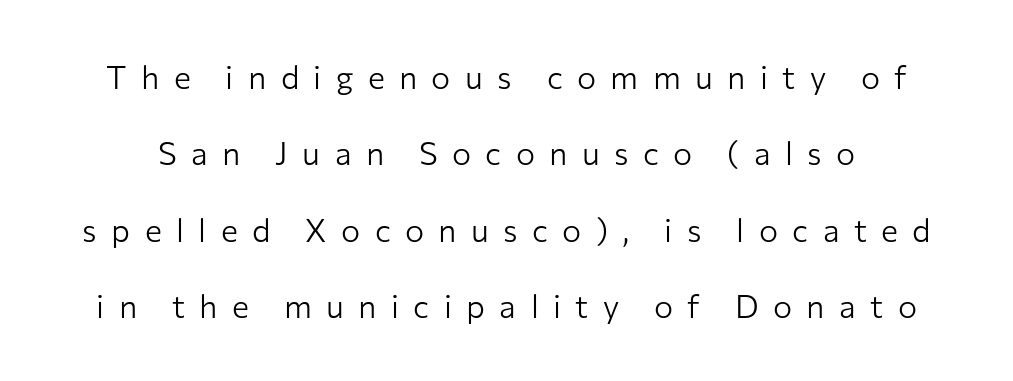
Leading: increased. The passage shown is not bold in any degree. Font category for this specimen: sans-serif. The baseline area is clear. Honestly, the letter spacing is so wide it's the main thing you notice.
